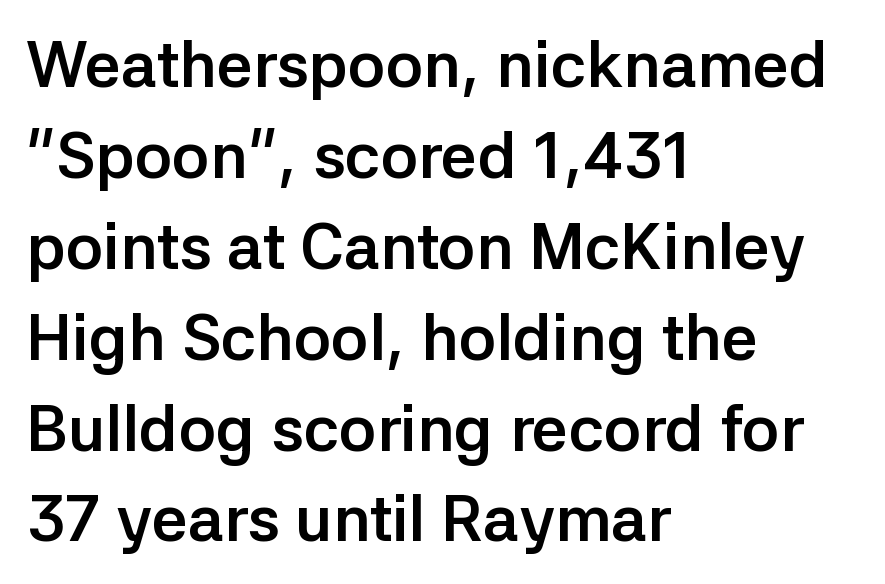
The image shows 64 px semibold sans-serif type, upright; set left-aligned, normal line spacing (1.42x), normal letter spacing, not underlined; low stroke contrast and a medium x-height.
